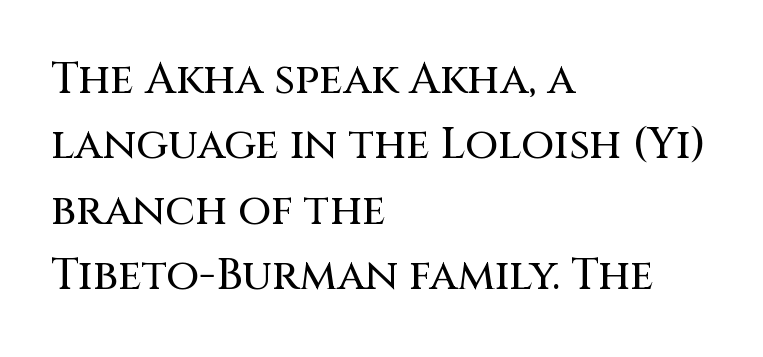
Q: Is the text italic (slanted)? A: No, it is upright.
Q: Is the typeface a serif or a sans-serif typeface? A: Sans-serif.
Q: Is the text underlined? A: No.
Q: How is the paragraph aligned? A: Left-aligned.
Q: Is the spacing between letters normal or unusually wide? A: Normal.
Q: Is the spacing between lines tight, normal or loose? A: Normal.
Q: Width (condensed, normal, or wide)? A: Normal.
Q: Stroke contrast? A: Medium.
Q: x-height? A: Large.
Q: Monospaced? A: No.
